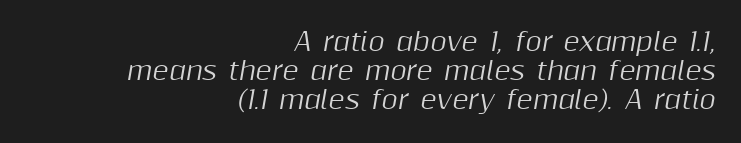
{"italic": "yes", "lean": "right", "slant_degrees": 10, "underline": "no", "align": "right", "line_spacing_ratio": 1.17, "letter_spacing": "normal", "letter_spacing_em": 0.0, "glyph_px": 25}
